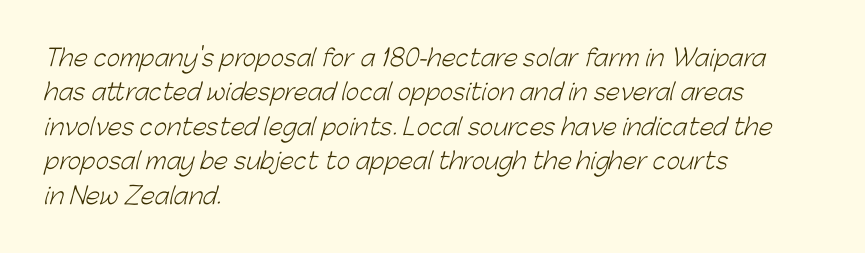
{"bold": "no", "underline": "no", "align": "left", "line_spacing": "normal", "line_spacing_ratio": 1.5, "letter_spacing": "normal", "letter_spacing_em": 0.0, "glyph_px": 23}
